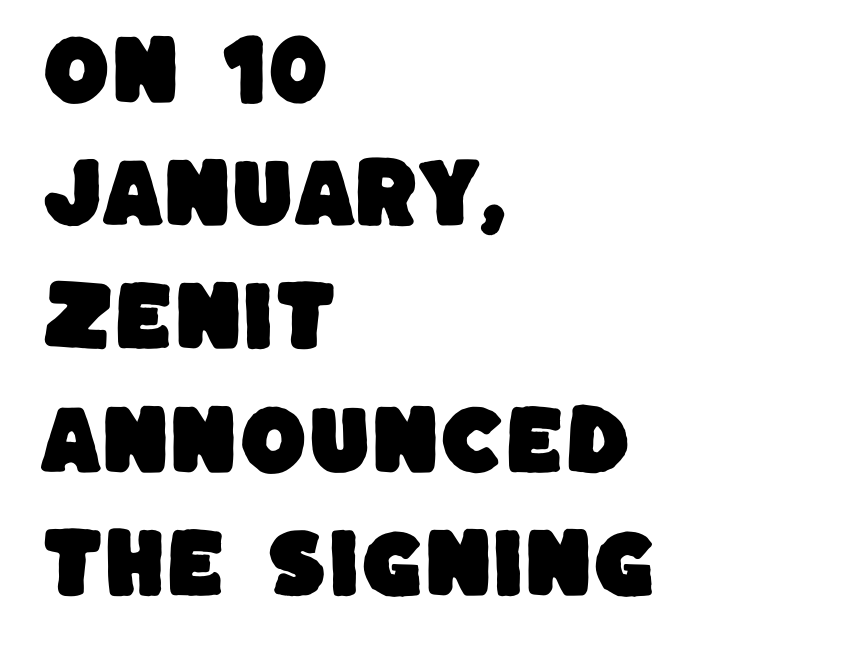
The passage shown stacks its lines at a standard gap. This rendering features lettering with no underline. Regarding serifs, this sample does without them. This sample has the flowing, uneven cadence of proportional lettering. The tracking reads as untouched default to a designer's eye. This rendering uses left alignment, leaving the right contour irregular.
